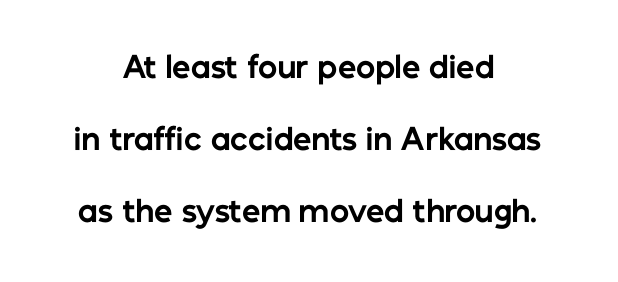
Q: Is the text bold? A: Yes.
Q: Is the text italic (slanted)? A: No, it is upright.
Q: Is the typeface a serif or a sans-serif typeface? A: Sans-serif.
Q: Is the text underlined? A: No.
Q: How is the paragraph aligned? A: Centered.
Q: Is the spacing between letters normal or unusually wide? A: Normal.
Q: Is the spacing between lines tight, normal or loose? A: Loose.
Q: Width (condensed, normal, or wide)? A: Normal.
Q: Stroke contrast? A: Low.
Q: x-height? A: Medium.
Q: Monospaced? A: No.
